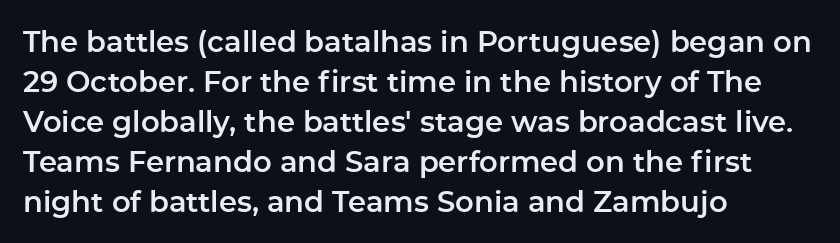
The image shows 29 px sans-serif type, upright; set left-aligned, normal line spacing (1.38x), normal letter spacing, not underlined; low stroke contrast and a medium x-height.
